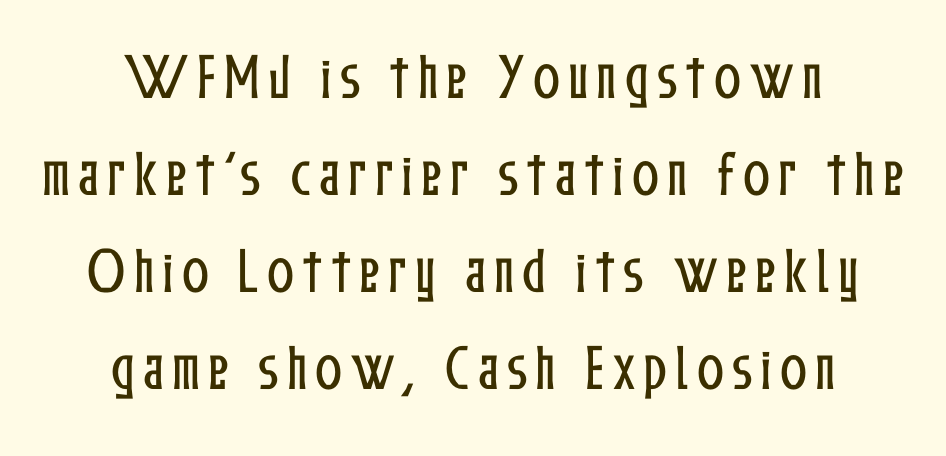
Unmarked baselines from the first word to the last. Spacing verdict: proportional, widths tailored to each character. The typography opts for an upright posture over an oblique one. The rendering positions every line midway between the sides. Successive baselines arrive slowly, with a big drop between each.
